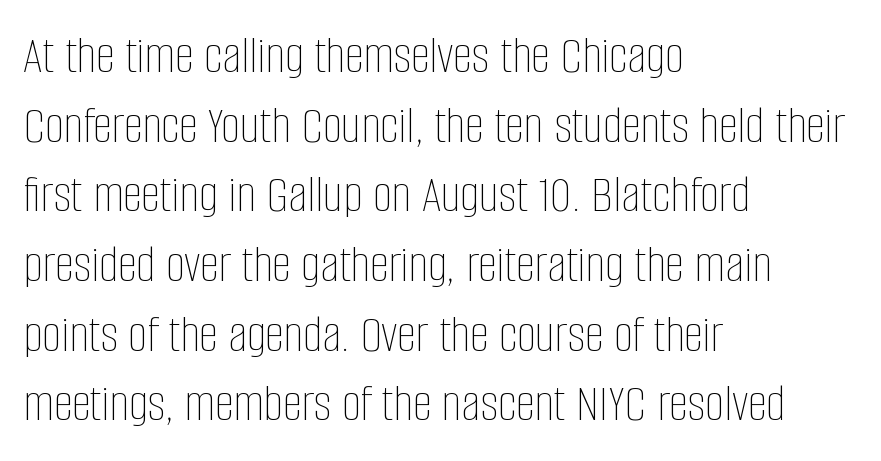
Successive baselines arrive at the customary interval. The lettering holds an erect, upright posture throughout. These lines stack with their left ends in a neat column. This rendering features lettering with no underline. Spacing verdict: proportional, widths tailored to each character.
